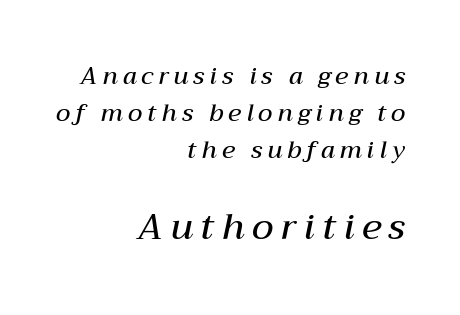
{"italic": "yes", "lean": "right", "slant_degrees": 12, "bold": "semi", "weight": "semibold", "width": "normal", "stroke_contrast": "medium", "x_height": "medium", "monospaced": "no", "underline": "no", "align": "right", "line_spacing": "normal", "line_spacing_ratio": 1.55, "letter_spacing": "wide", "letter_spacing_em": 0.21, "larger_block": "second", "size_ratio": 1.5, "glyph_px": 36}
